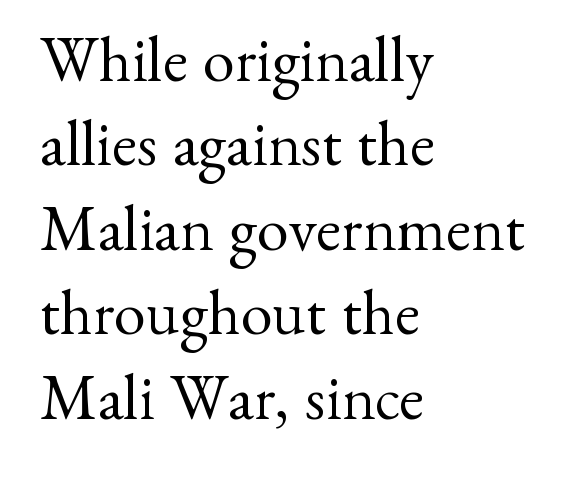
Q: Is the text bold? A: No.
Q: Is the text italic (slanted)? A: No, it is upright.
Q: Is the typeface a serif or a sans-serif typeface? A: Serif.
Q: Is the text underlined? A: No.
Q: How is the paragraph aligned? A: Left-aligned.
Q: Is the spacing between letters normal or unusually wide? A: Normal.
Q: Is the spacing between lines tight, normal or loose? A: Normal.
Q: Width (condensed, normal, or wide)? A: Normal.
Q: Stroke contrast? A: Medium.
Q: x-height? A: Small.
Q: Monospaced? A: No.
